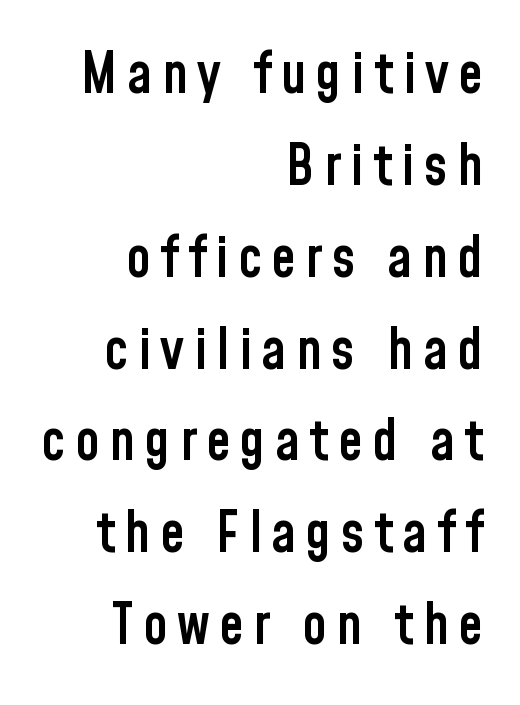
Q: Is the text bold? A: Semi-bold.
Q: Is the text italic (slanted)? A: No, it is upright.
Q: Is the typeface a serif or a sans-serif typeface? A: Sans-serif.
Q: Is the text underlined? A: No.
Q: How is the paragraph aligned? A: Right-aligned.
Q: Is the spacing between lines tight, normal or loose? A: Normal.
Q: Width (condensed, normal, or wide)? A: Condensed.
Q: Stroke contrast? A: Low.
Q: x-height? A: Medium.
Q: Monospaced? A: No.
